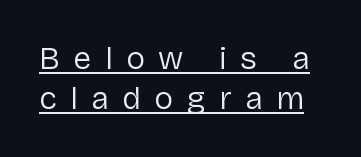
The image shows 32 px regular-weight sans-serif type, upright; set normal line spacing (1.25x), unusually wide letter spacing (+0.42 em), underlined; low stroke contrast and a medium x-height.
